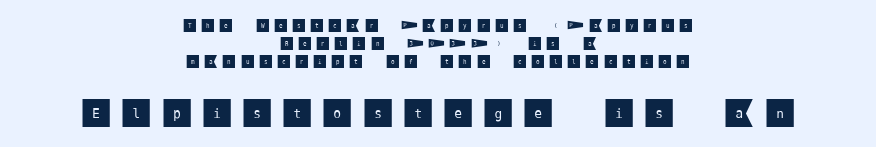
The image shows 31 px sans-serif type, upright; set centered, normal line spacing (1.29x), unusually wide letter spacing (+0.32 em), not underlined; the second (bottom) block is 2.21x larger; medium stroke contrast and a large x-height.
